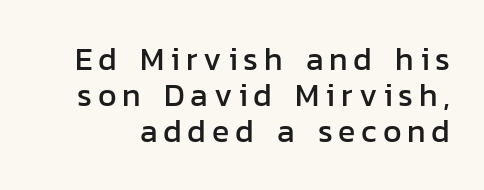
{"serif": "no", "italic": "no", "width": "normal", "stroke_contrast": "low", "x_height": "medium", "monospaced": "no", "underline": "no", "line_spacing": "tight", "line_spacing_ratio": 1.13, "glyph_px": 32}
